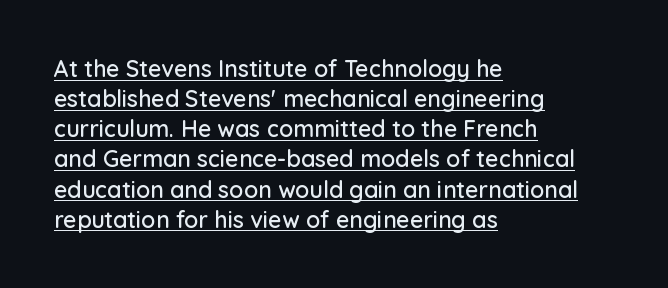
Q: Is the text italic (slanted)? A: No, it is upright.
Q: Is the text underlined? A: Yes.
Q: How is the paragraph aligned? A: Left-aligned.
Q: Is the spacing between letters normal or unusually wide? A: Normal.
Q: Is the spacing between lines tight, normal or loose? A: Normal.
